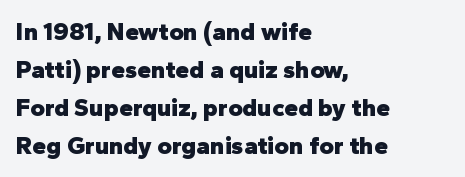
{"italic": "no", "bold": "yes", "underline": "no", "align": "left", "line_spacing": "normal", "line_spacing_ratio": 1.52, "letter_spacing": "normal", "letter_spacing_em": 0.0, "glyph_px": 25}
